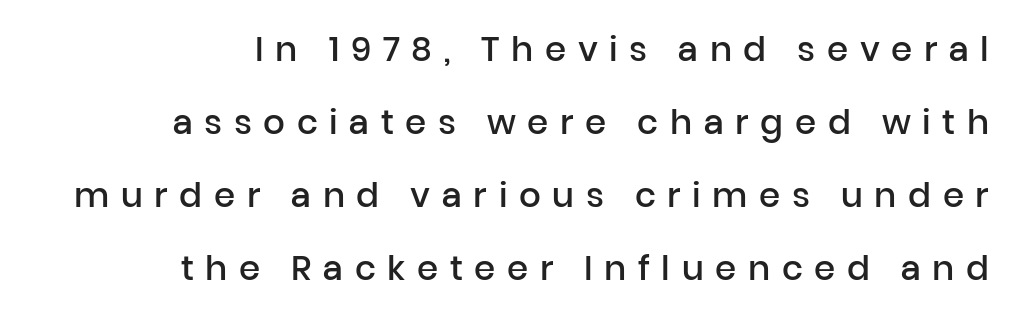
These lines are rendered in a variable-pitch font. In terms of letterform style, serifs are entirely absent. Do the letters lean? They stand straight. Nobody drew a line under any word here.
